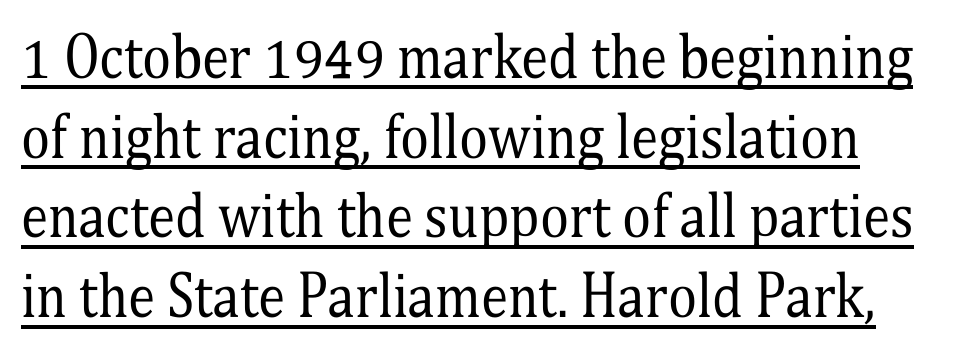
Do the characters align in a grid? No, the font is proportional. Unlike italic type, these characters show no tilt at all. One-word summary of the alignment: left. Typographically, this falls in the serif category.
